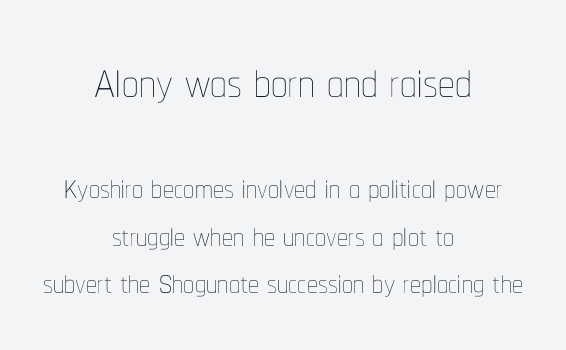
{"italic": "no", "bold": "no", "weight": "thin", "width": "condensed", "stroke_contrast": "low", "x_height": "medium", "monospaced": "no", "underline": "no", "align": "center", "line_spacing": "tight", "line_spacing_ratio": 1.08, "letter_spacing": "normal", "letter_spacing_em": 0.0, "larger_block": "first", "size_ratio": 1.5, "glyph_px": 66}
